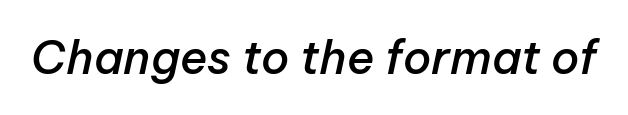
Q: Is the text bold? A: Semi-bold.
Q: Is the text italic (slanted)? A: Yes, it leans right by about 12 degrees.
Q: Is the text underlined? A: No.
Q: Is the spacing between letters normal or unusually wide? A: Normal.
Q: Width (condensed, normal, or wide)? A: Normal.
Q: Stroke contrast? A: Low.
Q: x-height? A: Medium.
Q: Monospaced? A: No.
